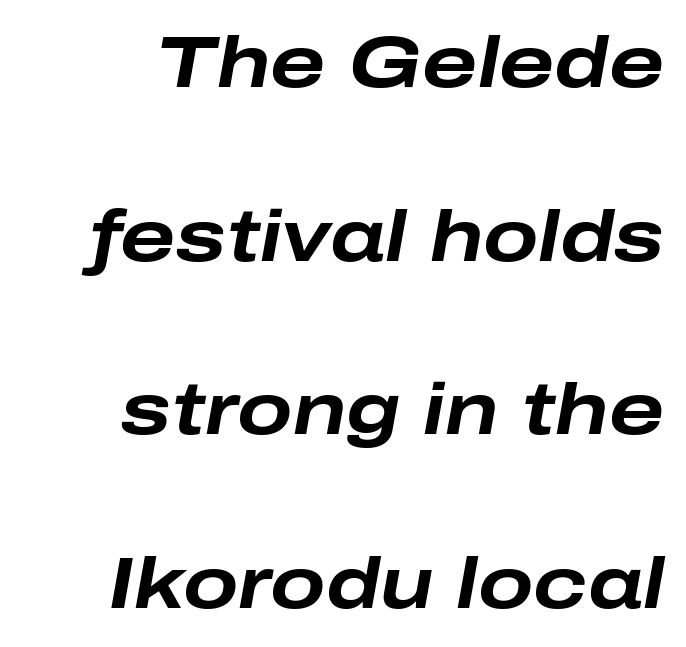
Its strokes are broad and dark, the hallmark of bold type. This rendering leaves character spacing at its baseline value. Short and long lines alike share a common ending point at right. One glance says open: line gaps are wider than usual. Varying glyph widths throughout — classic text-font behaviour. Compared with ordinary roman type, these characters are visibly tilted.
